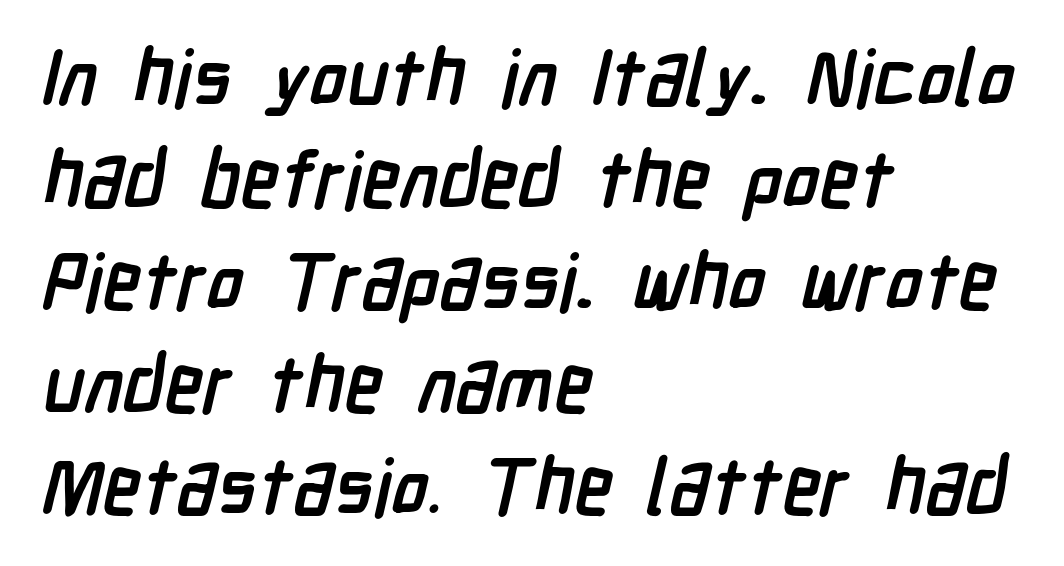
The image shows 78 px semibold, condensed sans-serif type; set left-aligned, normal line spacing (1.31x), normal letter spacing, not underlined; low stroke contrast and a medium x-height.
